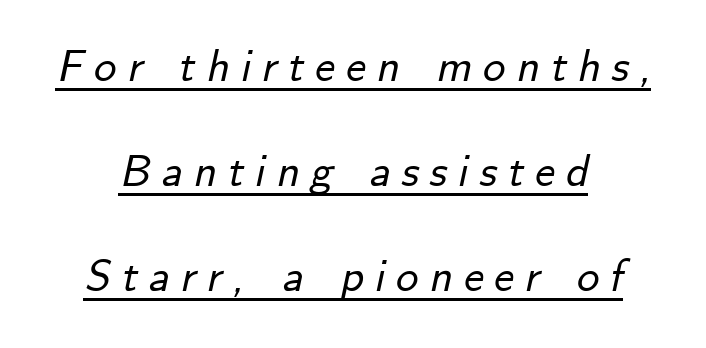
Loose tracking; the words dissolve into strings of separated letters. The letters are slanted; this is an italic face. The sample's only ornament is a line tracing under the words. Each letter keeps its own natural width here, so spacing adapts to shape. What's the leading like? Stretched, with rows far apart.
